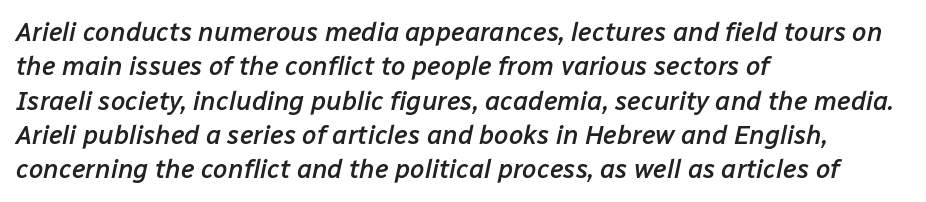
A fair bit of extra ink — the face is semibold, not bold. Between one letter and the next there's only the usual sliver of space. This rendering features lettering with no underline. Which margin do the lines hug? The left one — the right edge is uneven. The passage shown leans; its letterforms are oblique. Honestly, the row spacing looks completely unremarkable.
